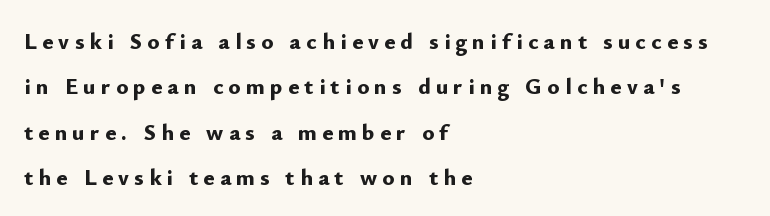
The image shows 23 px bold type, upright; set left-aligned, loose line spacing (1.97x), unusually wide letter spacing (+0.23 em), not underlined.
